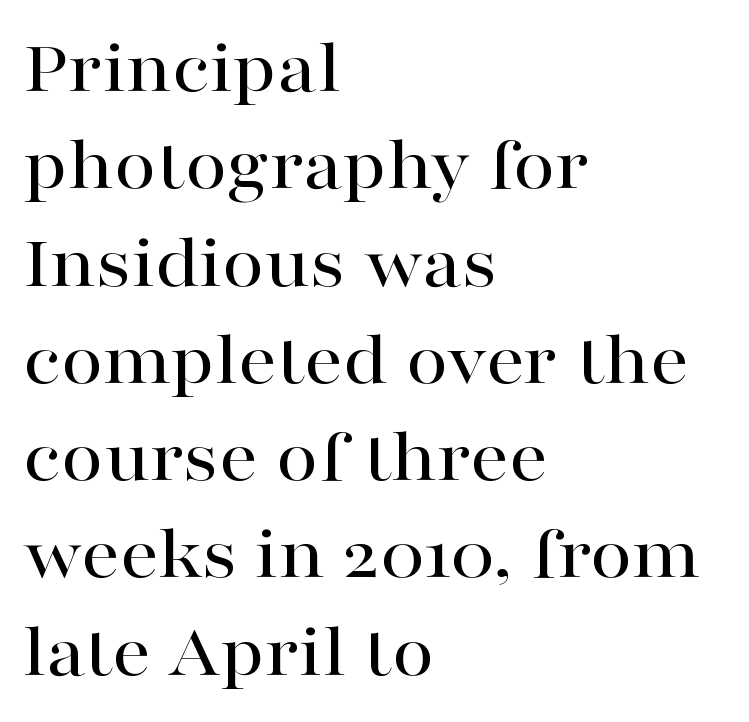
No italicization has been applied; the sample stays upright. The type is set solid horizontally, with unmodified tracking. Plain, unruled lines of type. In terms of leading, this rendering sits right in the middle.
